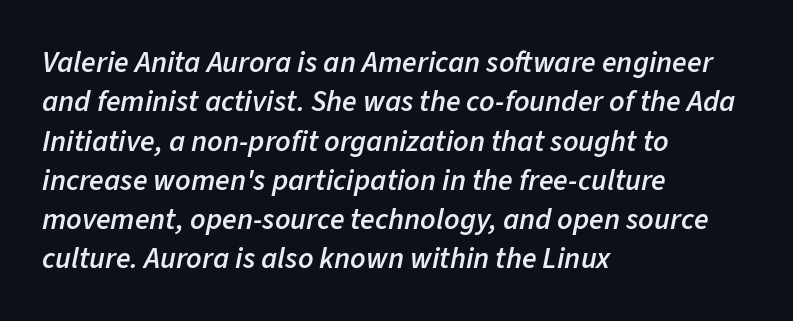
The image shows 30 px semibold type, italic (leaning right); set left-aligned, normal line spacing (1.31x), normal letter spacing, not underlined; low stroke contrast and a medium x-height.
